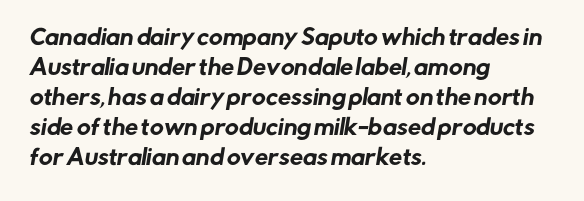
Nobody touched the tracking dial on this one. If you drew a ruler down the left edge, every line would touch it. Quick note: interline space is typical. A clean baseline with only descenders dipping below it.
